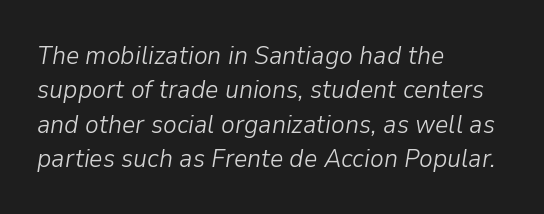
An italicized treatment has been applied to the whole sample. Baseline-to-baseline distance is the conventional proportion of letter height. The baseline area is clear. Horizontal alignment here is leftward, the default for most running prose. On a weight scale, this lands at 450 or below.
